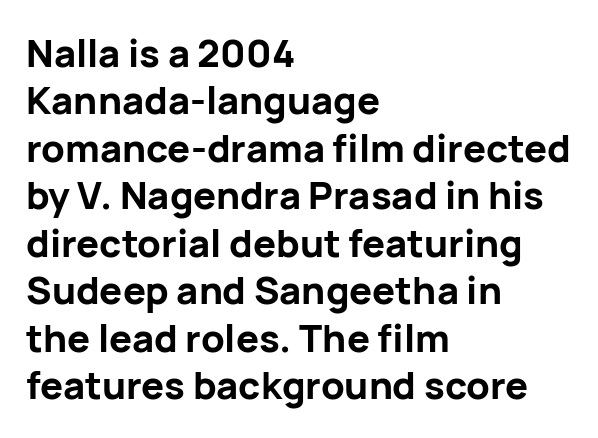
{"serif": "no", "italic": "no", "bold": "yes", "weight": "bold", "width": "normal", "stroke_contrast": "low", "x_height": "medium", "monospaced": "no", "underline": "no", "align": "left", "line_spacing": "normal", "line_spacing_ratio": 1.25, "letter_spacing": "normal", "letter_spacing_em": 0.0, "glyph_px": 38}
